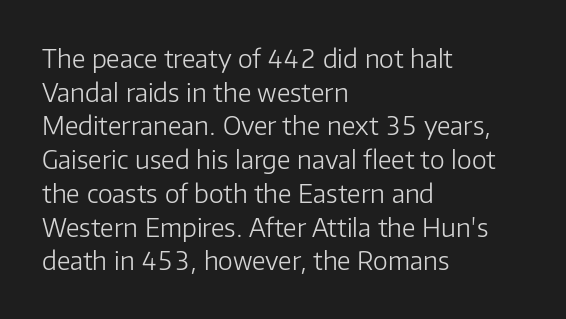
Honestly, there is no underline to notice here at all. When letters stand straight like this, we call the style roman or upright. The passage shown stacks its lines at a standard gap. Horizontal alignment here is leftward, the default for most running prose. Ink coverage per letter is moderate at most.
